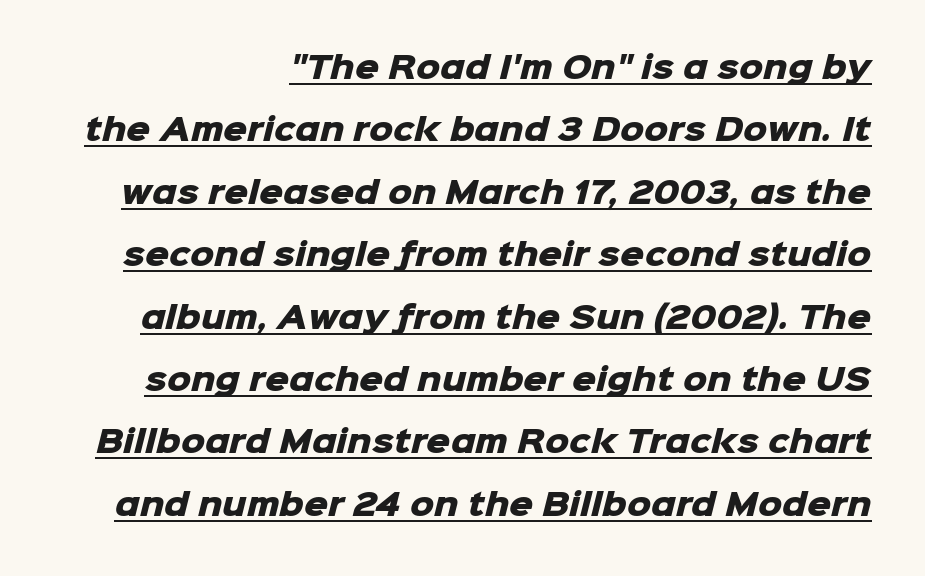
Stroke thickness is high; the sample reads as a true bold. The specimen includes a rule beneath the text block's lines. Type style note: lacks serifs. The passage shown has conventional tracking throughout.
